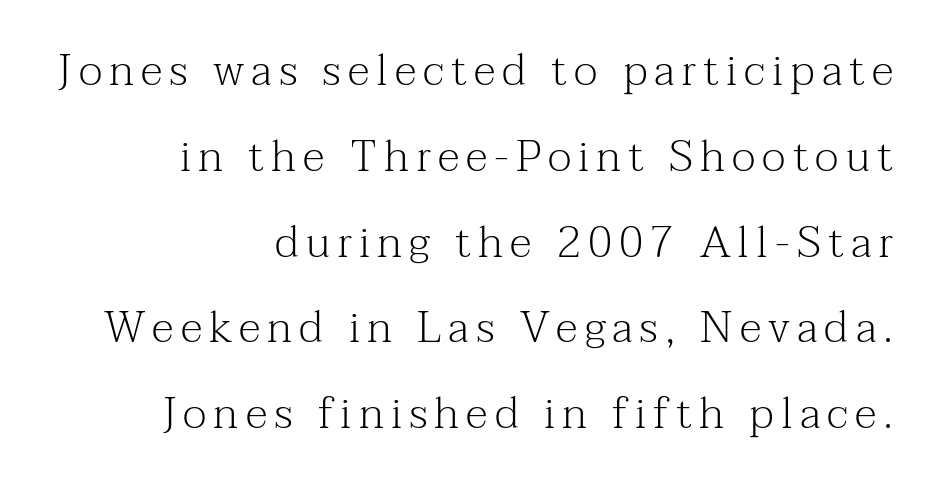
This is roman type, the default non-slanted kind. The characters display serif detailing at their extremities. These lines stack with their right ends in a neat column. The strokes are not fattened; the text isn't bold.
